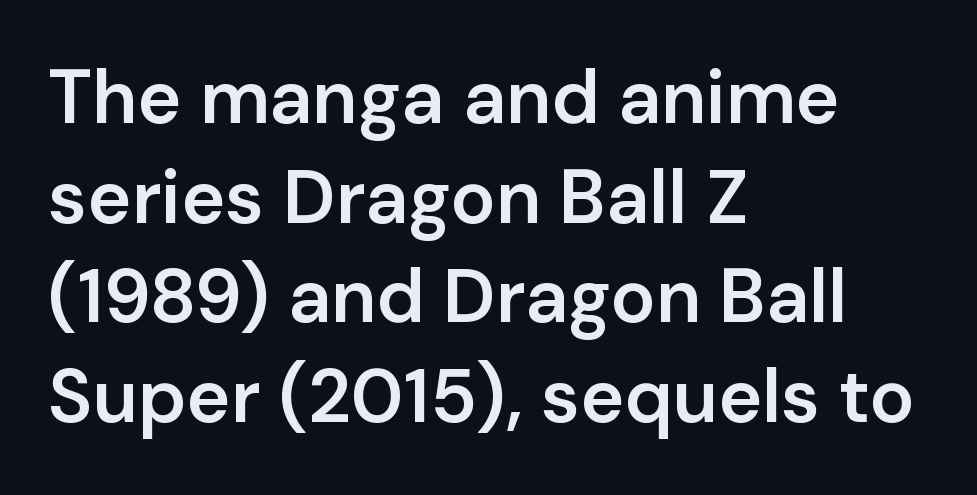
{"serif": "no", "italic": "no", "bold": "semi", "weight": "semibold", "width": "normal", "stroke_contrast": "low", "x_height": "medium", "monospaced": "no", "underline": "no", "align": "left", "line_spacing": "normal", "line_spacing_ratio": 1.33, "letter_spacing": "normal", "letter_spacing_em": 0.0, "glyph_px": 75}
